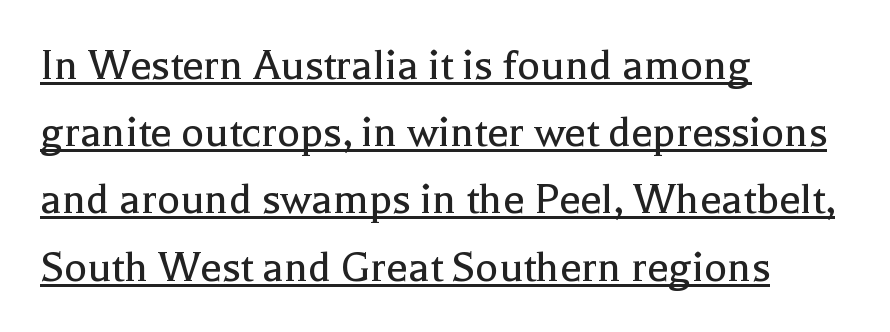
This is serif lettering, the kind often seen in printed books. The paragraph shown leans on its left margin. This sample uses an upright cut, with every glyph sitting square on the baseline. Interline gaps are of average width in this sample. The cut favours lightness, reaching ordinary text weight at its darkest.
